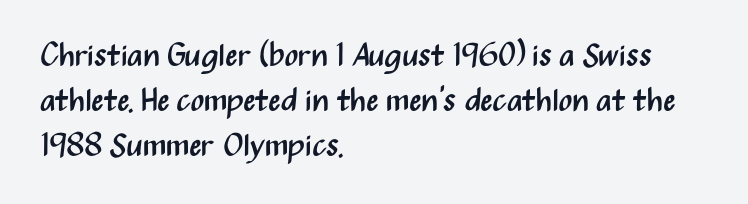
{"serif": "no", "italic": "no", "bold": "no", "weight": "regular", "width": "condensed", "stroke_contrast": "medium", "x_height": "medium", "monospaced": "no", "underline": "no", "align": "left", "line_spacing": "normal", "line_spacing_ratio": 1.41, "letter_spacing": "normal", "letter_spacing_em": 0.0, "glyph_px": 32}
